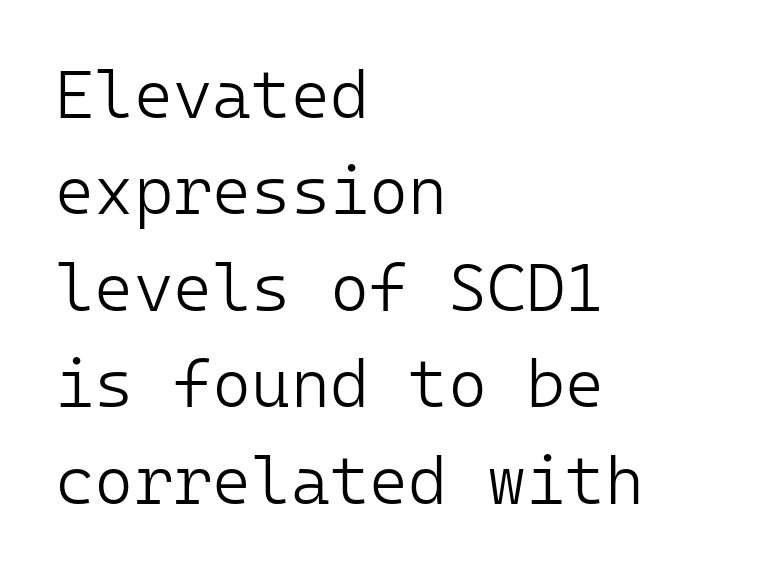
{"serif": "no", "italic": "no", "bold": "no", "weight": "light", "width": "normal", "stroke_contrast": "low", "x_height": "medium", "monospaced": "yes", "underline": "no", "align": "left", "line_spacing": "normal", "line_spacing_ratio": 1.44, "letter_spacing": "normal", "letter_spacing_em": 0.0, "glyph_px": 67}
